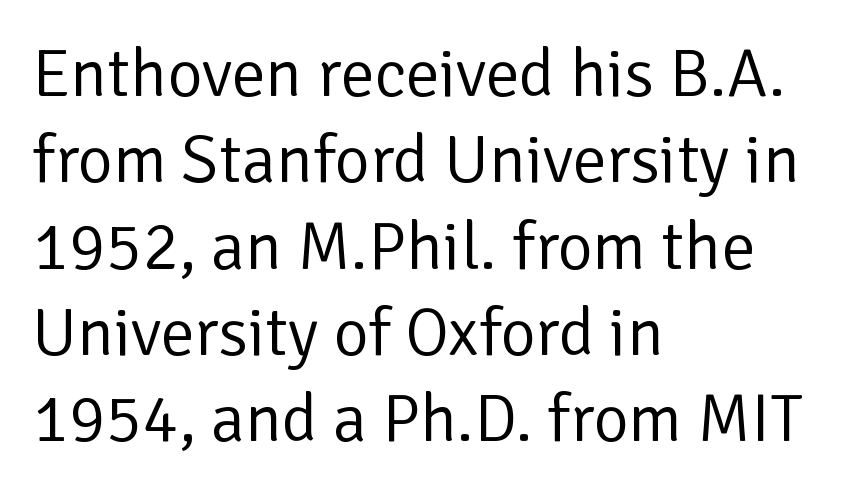
Proportional: the letters do not fall into vertical columns. Vertical stems look standard width or narrower in stroke. Italic: no, the glyphs are upright roman. Glyph-to-glyph distance matches everyday printed text. Are there feet on the stems? There aren't — it's a sans.
